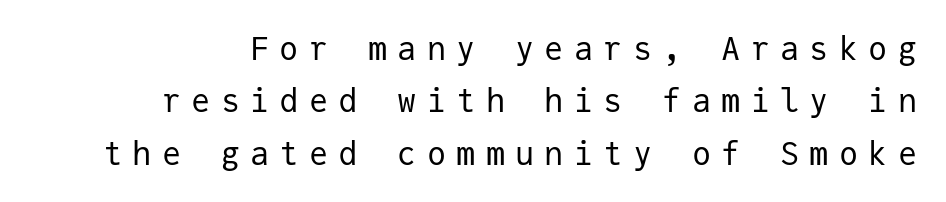
The strip under each line holds only bare page. Tracking here is generous; glyphs stand well apart from one another. These lines were composed using upright roman letters. Do the characters align in a grid? Yes, the font is monospaced. Quick note: interline space is typical. The typeface chosen for these lines omits serifs.
